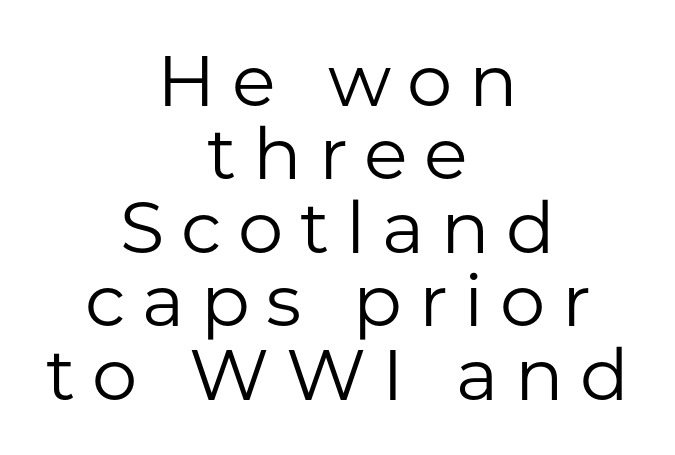
The axis of the letterforms is exactly vertical. Note the varied advance widths — an 'i' is clearly narrower than an 'm'. This rendering employs a face without finishing strokes, i.e., a sans-serif. The baseline area is clear. Baseline-to-baseline distance is barely more than the letter height.
